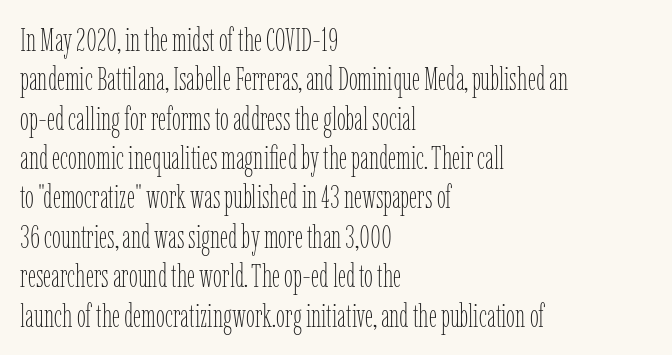
The image shows 32 px thin, condensed type, upright; set left-aligned, line spacing 1.23x, normal letter spacing, not underlined; low stroke contrast and a medium x-height.
